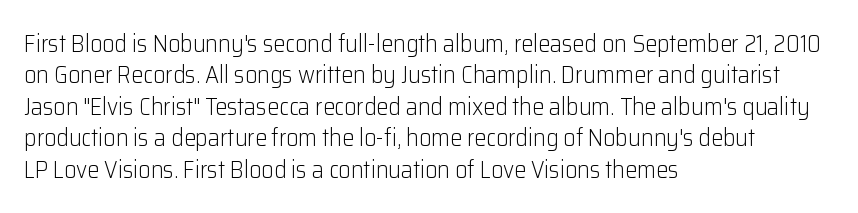
{"italic": "no", "bold": "no", "underline": "no", "align": "left", "line_spacing": "normal", "line_spacing_ratio": 1.31, "letter_spacing": "normal", "letter_spacing_em": 0.0, "glyph_px": 24}
